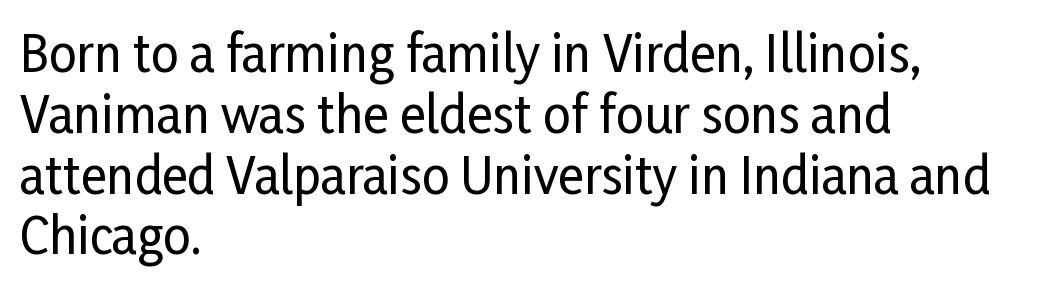
Layout note: lines flush left. The typography opts for an upright posture over an oblique one. Default kerning and tracking; the words read as compact shapes. These lines are composed in type without serifs.
